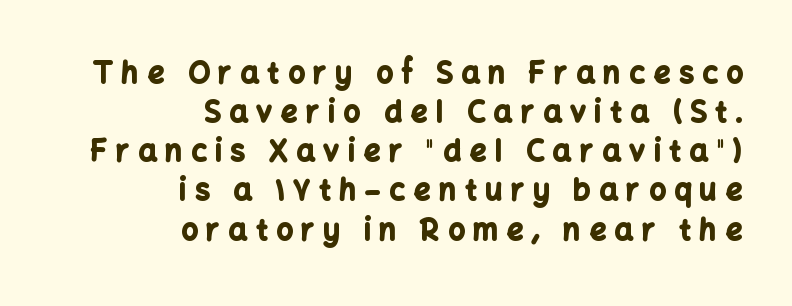
The image shows 29 px bold sans-serif type, upright; set right-aligned, normal line spacing (1.35x), unusually wide letter spacing (+0.3 em), not underlined; low stroke contrast and a medium x-height.
